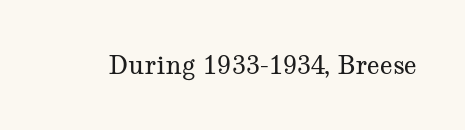
{"italic": "no", "bold": "no", "underline": "no", "letter_spacing": "normal", "letter_spacing_em": 0.0, "glyph_px": 25}
